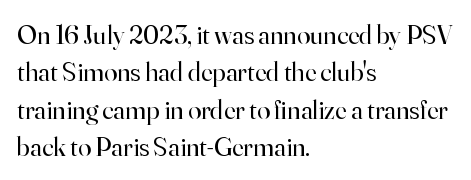
Q: Is the text bold? A: No.
Q: Is the text italic (slanted)? A: No, it is upright.
Q: Is the text underlined? A: No.
Q: How is the paragraph aligned? A: Left-aligned.
Q: Is the spacing between letters normal or unusually wide? A: Normal.
Q: Is the spacing between lines tight, normal or loose? A: Normal.
